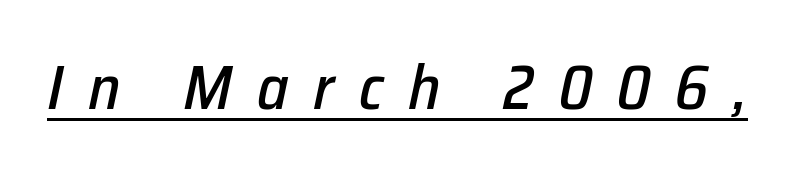
{"italic": "yes", "lean": "right", "slant_degrees": 12, "width": "normal", "stroke_contrast": "low", "x_height": "medium", "monospaced": "no", "underline": "yes", "letter_spacing": "wide", "letter_spacing_em": 0.4, "glyph_px": 62}
